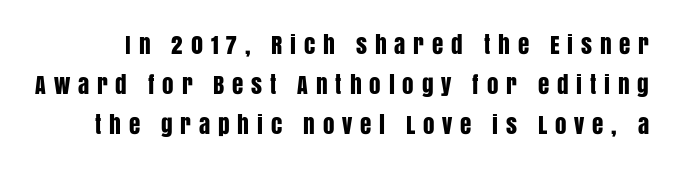
{"italic": "no", "underline": "no", "line_spacing_ratio": 1.73, "letter_spacing": "wide", "letter_spacing_em": 0.34, "glyph_px": 23}
